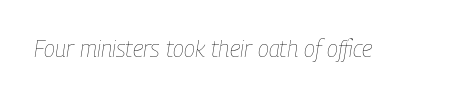
{"italic": "yes", "lean": "right", "slant_degrees": 9, "bold": "no", "underline": "no", "letter_spacing": "normal", "letter_spacing_em": 0.0, "glyph_px": 23}
